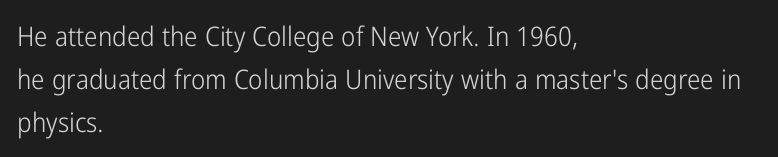
{"italic": "no", "bold": "no", "underline": "no", "align": "left", "line_spacing": "normal", "line_spacing_ratio": 1.59, "letter_spacing": "normal", "letter_spacing_em": 0.0, "glyph_px": 27}
